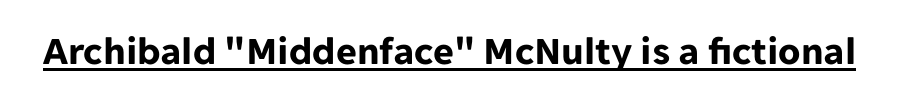
{"serif": "no", "italic": "no", "bold": "yes", "weight": "bold", "width": "normal", "stroke_contrast": "low", "x_height": "medium", "monospaced": "no", "underline": "yes", "letter_spacing": "normal", "letter_spacing_em": 0.0, "glyph_px": 40}
